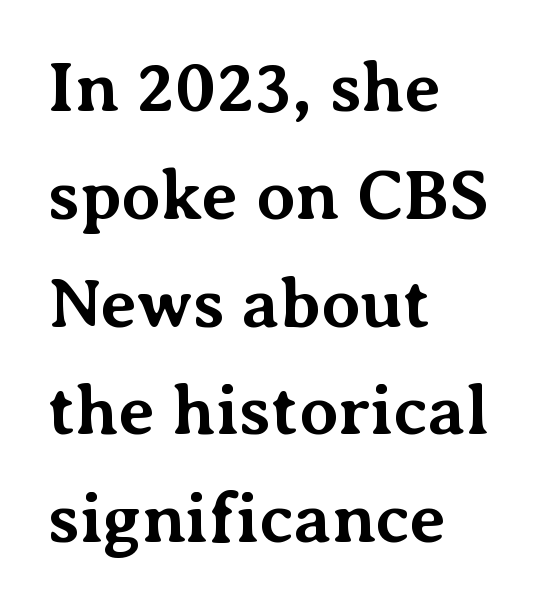
Q: Is the text bold? A: Yes.
Q: Is the text italic (slanted)? A: No, it is upright.
Q: Is the typeface a serif or a sans-serif typeface? A: Serif.
Q: Is the text underlined? A: No.
Q: How is the paragraph aligned? A: Left-aligned.
Q: Is the spacing between letters normal or unusually wide? A: Normal.
Q: Is the spacing between lines tight, normal or loose? A: Normal.
Q: Width (condensed, normal, or wide)? A: Normal.
Q: Stroke contrast? A: Medium.
Q: x-height? A: Medium.
Q: Monospaced? A: No.
